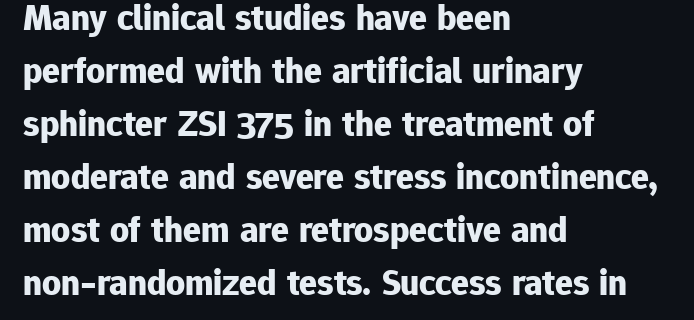
Q: Is the text bold? A: Yes.
Q: Is the text italic (slanted)? A: No, it is upright.
Q: Is the typeface a serif or a sans-serif typeface? A: Sans-serif.
Q: Is the text underlined? A: No.
Q: How is the paragraph aligned? A: Left-aligned.
Q: Is the spacing between letters normal or unusually wide? A: Normal.
Q: Is the spacing between lines tight, normal or loose? A: Normal.
Q: Width (condensed, normal, or wide)? A: Normal.
Q: Stroke contrast? A: Low.
Q: x-height? A: Medium.
Q: Monospaced? A: No.
